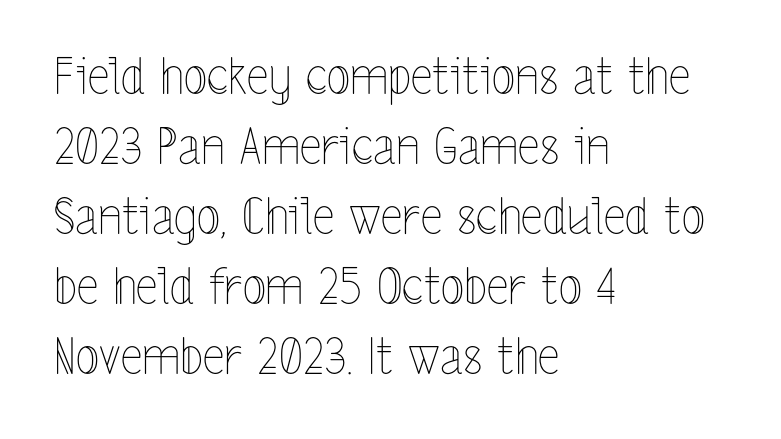
The image shows 49 px thin, condensed type, upright; set left-aligned, normal line spacing (1.43x), normal letter spacing, not underlined; a medium x-height.
